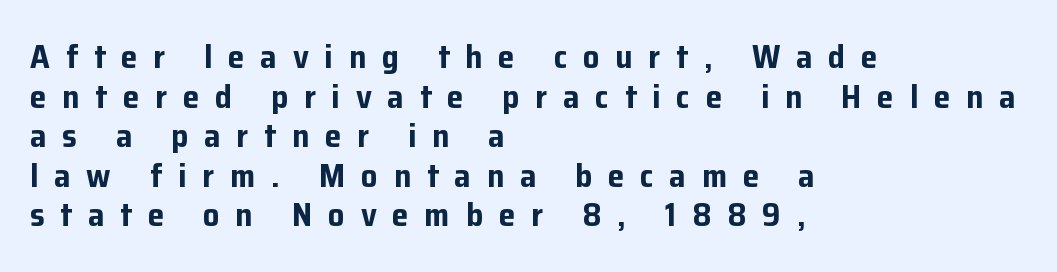
{"serif": "no", "italic": "no", "bold": "yes", "weight": "bold", "width": "normal", "stroke_contrast": "low", "x_height": "medium", "monospaced": "no", "underline": "no", "align": "left", "line_spacing_ratio": 1.2, "letter_spacing": "wide", "letter_spacing_em": 0.48, "glyph_px": 33}
